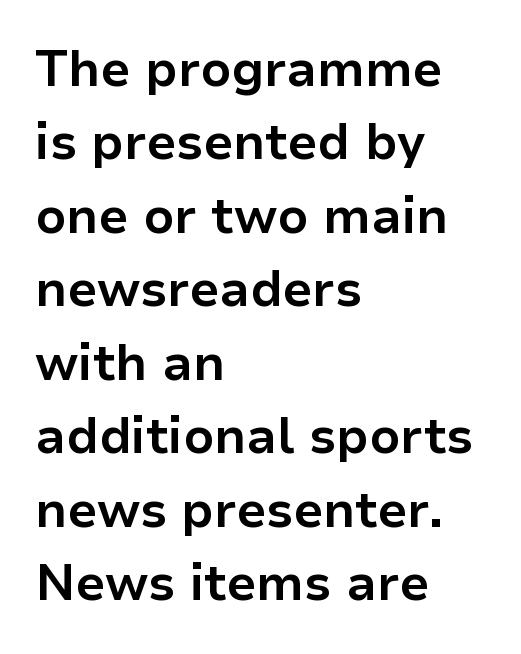
Q: Is the text bold? A: Yes.
Q: Is the text italic (slanted)? A: No, it is upright.
Q: Is the typeface a serif or a sans-serif typeface? A: Sans-serif.
Q: Is the text underlined? A: No.
Q: How is the paragraph aligned? A: Left-aligned.
Q: Is the spacing between letters normal or unusually wide? A: Normal.
Q: Is the spacing between lines tight, normal or loose? A: Normal.
Q: Width (condensed, normal, or wide)? A: Normal.
Q: Stroke contrast? A: Low.
Q: x-height? A: Medium.
Q: Monospaced? A: No.
